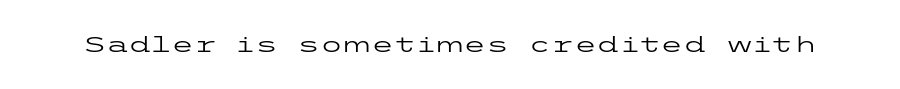
The passage shown is not underscored anywhere. The font's upright variant was chosen for this text. Stems here are at most as thick as an everyday book face. Observe the ordinary spacing: letters are neighbours, not strangers.
